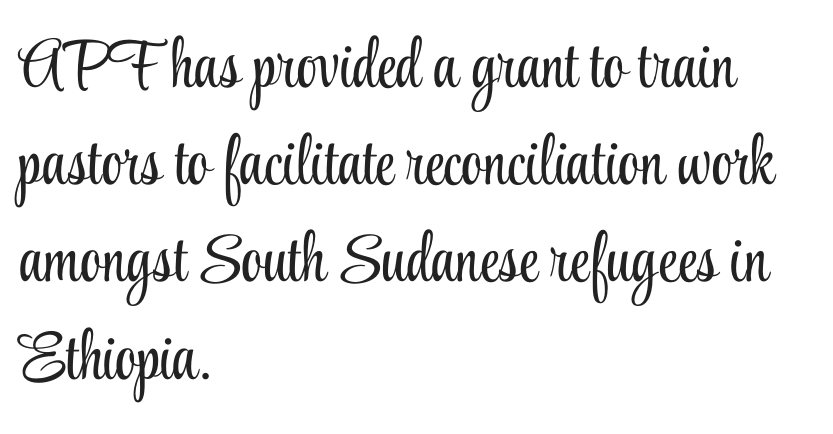
The horizontal fit of the characters is conventional and even. Typographically, this falls in the serif category. The font sits on the lighter half of the weight spectrum, regular included. Regular leading. Character widths vary here, with narrow letters taking less room than wide ones.
